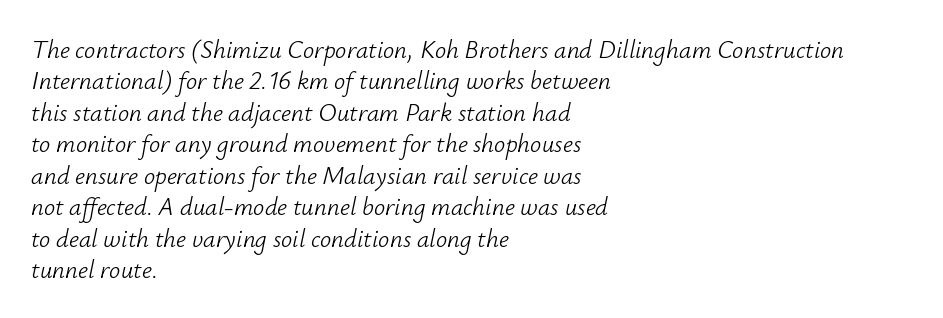
Q: Is the text bold? A: No.
Q: Is the text italic (slanted)? A: Yes, it leans right by about 12 degrees.
Q: Is the text underlined? A: No.
Q: How is the paragraph aligned? A: Left-aligned.
Q: Is the spacing between letters normal or unusually wide? A: Normal.
Q: Is the spacing between lines tight, normal or loose? A: Normal.
